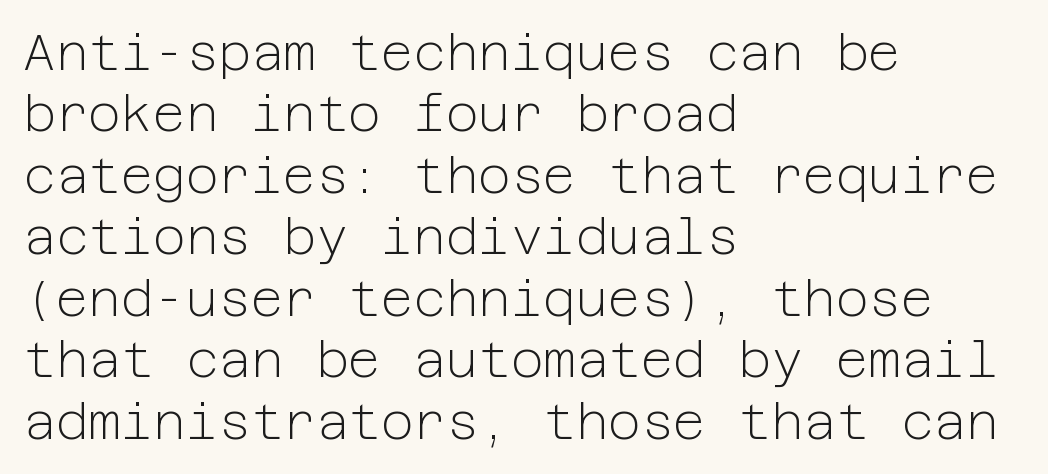
Q: Is the text bold? A: No.
Q: Is the text italic (slanted)? A: No, it is upright.
Q: Is the typeface a serif or a sans-serif typeface? A: Sans-serif.
Q: Is the text underlined? A: No.
Q: How is the paragraph aligned? A: Left-aligned.
Q: Is the spacing between letters normal or unusually wide? A: Normal.
Q: Width (condensed, normal, or wide)? A: Normal.
Q: Stroke contrast? A: Low.
Q: x-height? A: Medium.
